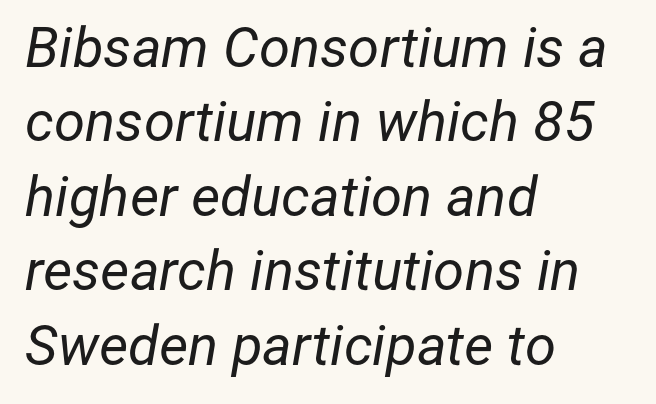
The image shows 56 px regular-weight type, italic (leaning right); set left-aligned, normal line spacing (1.33x), normal letter spacing, not underlined; low stroke contrast and a medium x-height.
